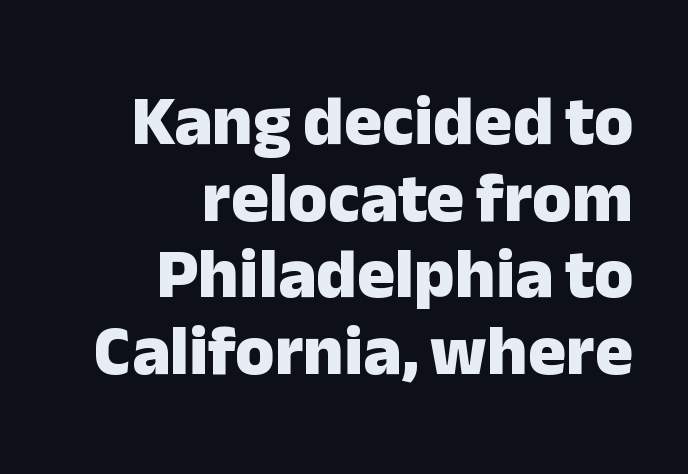
The image shows 71 px heavy sans-serif type, upright; set right-aligned, tight line spacing (1.08x), normal letter spacing, not underlined; low stroke contrast and a medium x-height.
